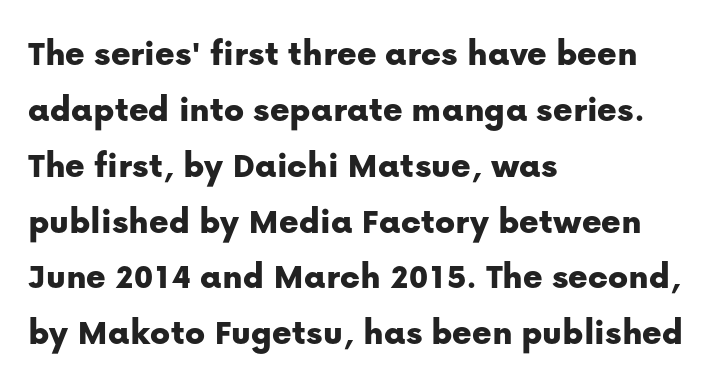
The image shows 37 px sans-serif type, upright; set left-aligned, normal line spacing (1.51x), normal letter spacing, not underlined; low stroke contrast and a medium x-height.
